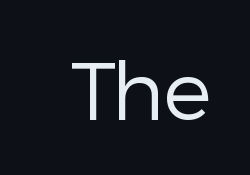
The image shows 80 px regular-weight sans-serif type, upright; set normal letter spacing, not underlined; low stroke contrast and a medium x-height.
